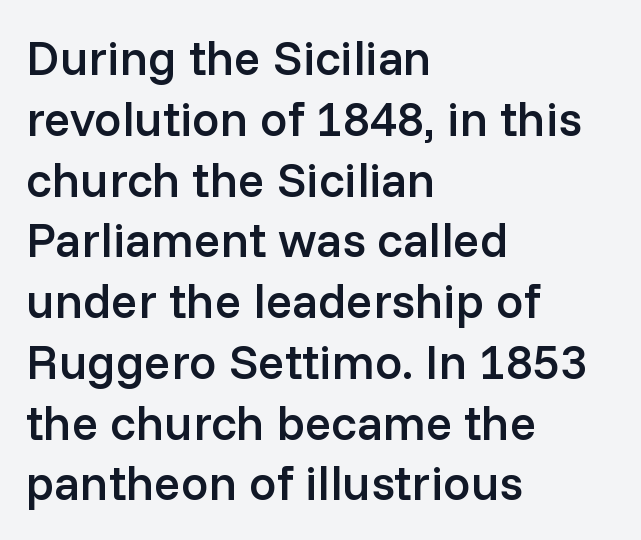
Each glyph is drawn with semibold strokes, heavier than normal yet not fully bold. Left-aligned paragraph, ragged on the right. Looks like regular typesetting: each glyph gets only the width it needs. Type without underlining. These lines are composed in type without serifs.
